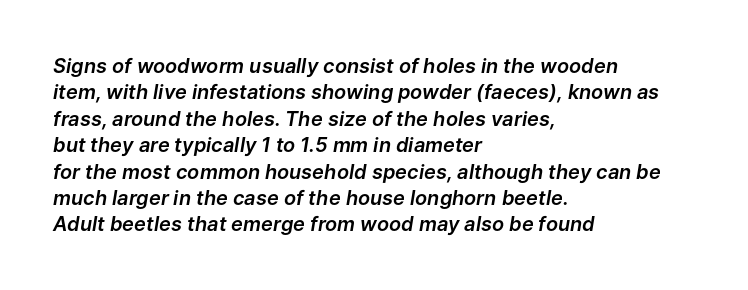
The image shows 20 px text type, italic (leaning right); set left-aligned, normal line spacing (1.32x), normal letter spacing, not underlined.
